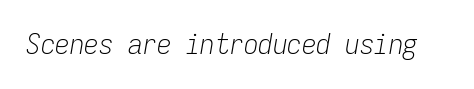
{"italic": "yes", "lean": "right", "slant_degrees": 9, "bold": "no", "weight": "light", "width": "condensed", "stroke_contrast": "low", "x_height": "medium", "monospaced": "yes", "underline": "no", "letter_spacing": "normal", "letter_spacing_em": 0.0, "glyph_px": 29}
